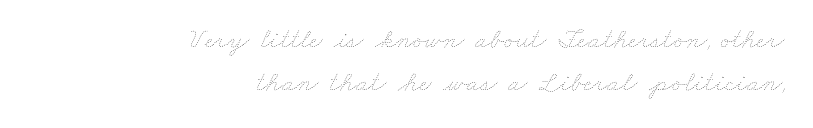
{"bold": "no", "weight": "thin", "width": "wide", "stroke_contrast": "low", "x_height": "small", "monospaced": "no", "underline": "no", "align": "right", "line_spacing": "normal", "line_spacing_ratio": 1.53, "letter_spacing": "normal", "letter_spacing_em": 0.0, "glyph_px": 28}
